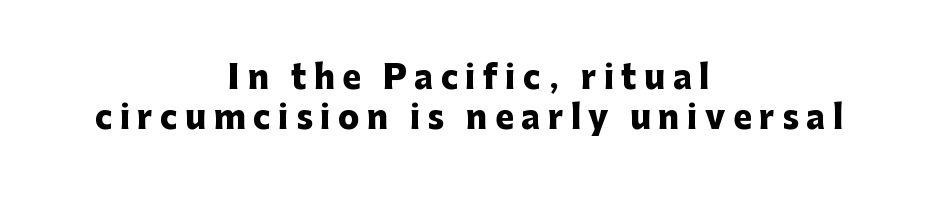
Characters remain perfectly vertical along every line. These lines carry a lot of weight — the face is fully bold. Line starts and ends both wander, symmetrically. The text was rendered using a sans face with plain stroke endings.
